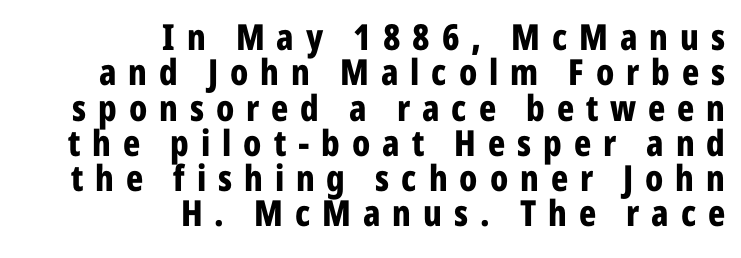
{"serif": "no", "italic": "no", "bold": "yes", "weight": "bold", "width": "condensed", "stroke_contrast": "low", "x_height": "medium", "monospaced": "no", "underline": "no", "align": "right", "line_spacing": "tight", "line_spacing_ratio": 0.98, "letter_spacing": "wide", "letter_spacing_em": 0.33, "glyph_px": 36}
